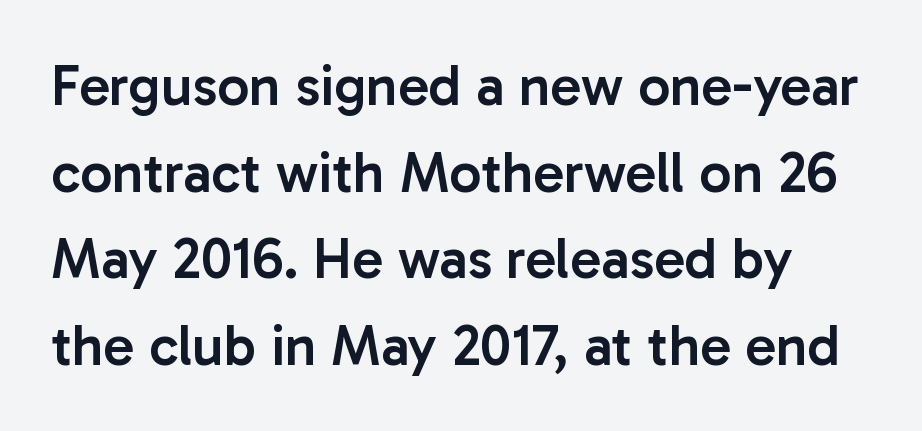
The face used here is proportionally spaced, like ordinary book or web type. The letterforms sit shoulder to shoulder at normal distance. Interline gaps are of average width in this sample. The passage shown is not underscored anywhere. Stroke terminals: plain, sans-serif.
